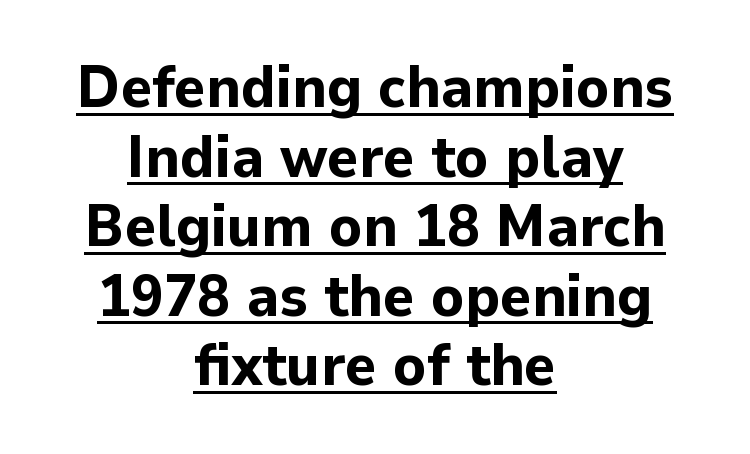
Q: Is the text bold? A: Yes.
Q: Is the text italic (slanted)? A: No, it is upright.
Q: Is the typeface a serif or a sans-serif typeface? A: Sans-serif.
Q: Is the text underlined? A: Yes.
Q: How is the paragraph aligned? A: Centered.
Q: Is the spacing between letters normal or unusually wide? A: Normal.
Q: Width (condensed, normal, or wide)? A: Normal.
Q: Stroke contrast? A: Low.
Q: x-height? A: Medium.
Q: Monospaced? A: No.
